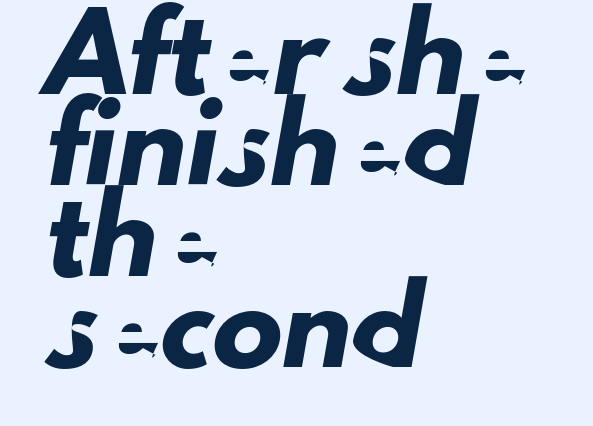
Check where the strokes stop: nothing finishes them off — pure sans. The vertical gap from one line to the next is medium. The rendering keeps characters at their native spacing. This sample has the flowing, uneven cadence of proportional lettering. The zone under the glyphs is completely vacant. Left-aligned paragraph, ragged on the right.
